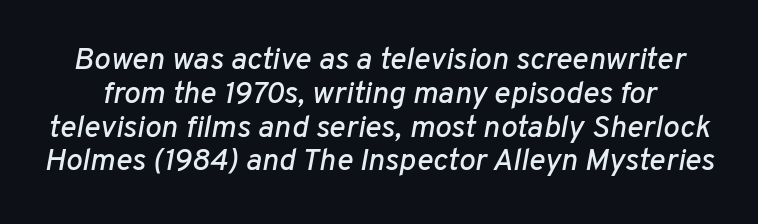
What stands out about the letter spacing? Nothing — it is the standard amount. The lines are packed closely together with very little leading. Style check: oblique. Honestly, there is no underline to notice here at all.
